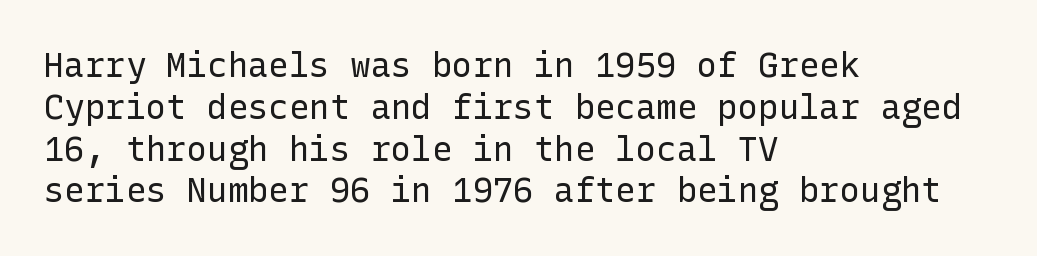
{"serif": "no", "italic": "no", "bold": "no", "weight": "regular", "width": "normal", "stroke_contrast": "low", "x_height": "medium", "underline": "no", "align": "left", "line_spacing_ratio": 1.23, "letter_spacing": "normal", "letter_spacing_em": 0.0, "glyph_px": 34}
